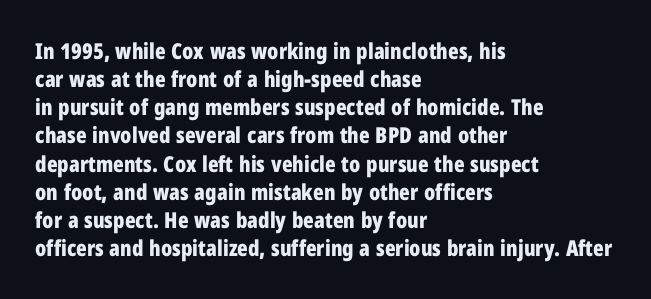
Q: Is the text bold? A: Yes.
Q: Is the text italic (slanted)? A: No, it is upright.
Q: Is the text underlined? A: No.
Q: How is the paragraph aligned? A: Left-aligned.
Q: Is the spacing between letters normal or unusually wide? A: Normal.
Q: Is the spacing between lines tight, normal or loose? A: Normal.
